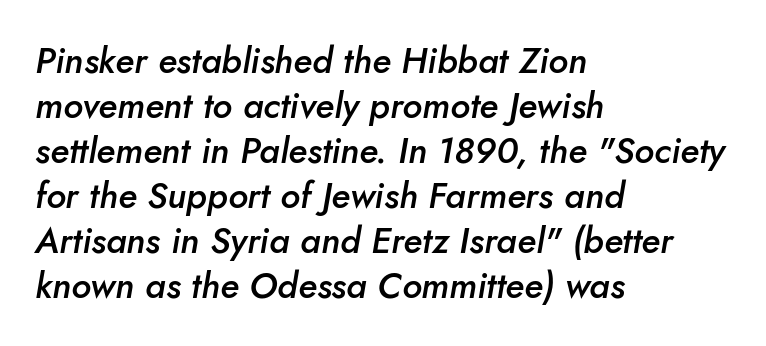
Anything drawn beneath the words? Only blank space. Each letter keeps its own natural width here, so spacing adapts to shape. Compared with typical paragraphs, the rows here are spaced about the same. A somewhat darkened texture: the type is semibold rather than bold. Tall strokes in this sample are angled rather than plumb. This sample is left-justified, so line endings fall wherever the words run out.
